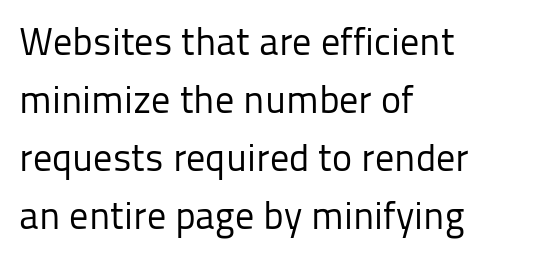
Q: Is the text bold? A: No.
Q: Is the text italic (slanted)? A: No, it is upright.
Q: Is the typeface a serif or a sans-serif typeface? A: Sans-serif.
Q: Is the text underlined? A: No.
Q: How is the paragraph aligned? A: Left-aligned.
Q: Is the spacing between letters normal or unusually wide? A: Normal.
Q: Is the spacing between lines tight, normal or loose? A: Normal.
Q: Width (condensed, normal, or wide)? A: Normal.
Q: Stroke contrast? A: Low.
Q: x-height? A: Medium.
Q: Monospaced? A: No.
